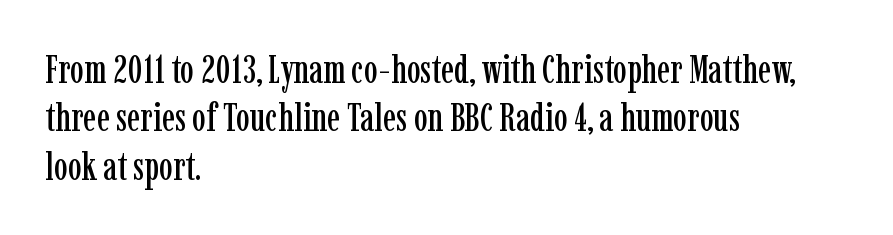
{"serif": "yes", "italic": "no", "width": "condensed", "stroke_contrast": "low", "x_height": "medium", "monospaced": "no", "underline": "no", "align": "left", "line_spacing_ratio": 1.24, "letter_spacing": "normal", "letter_spacing_em": 0.0, "glyph_px": 39}
